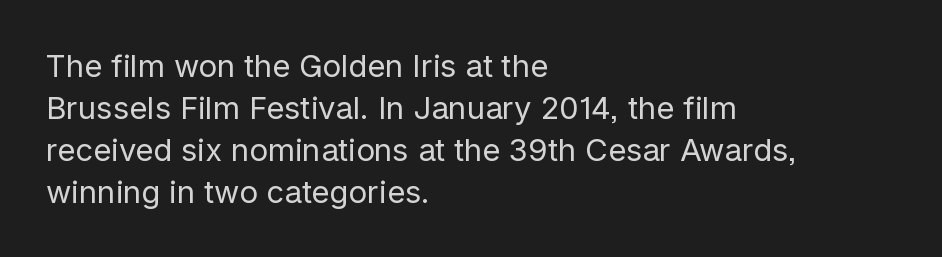
The horizontal fit of the characters is conventional and even. Nobody drew a line under any word here. Honestly, the row spacing looks completely unremarkable. A light-to-regular cut is what we see here. One-word summary of the alignment: left.
